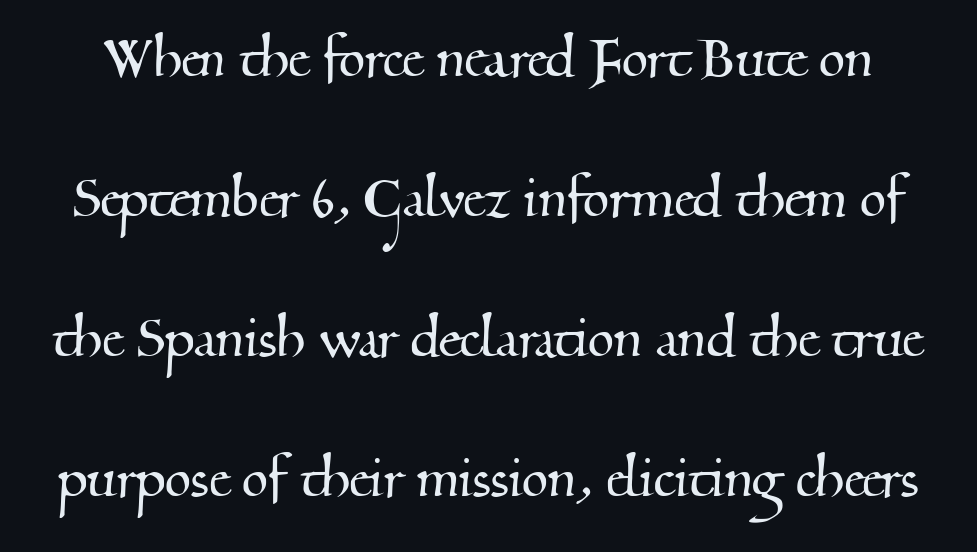
Q: Is the typeface a serif or a sans-serif typeface? A: Serif.
Q: Is the text underlined? A: No.
Q: Is the spacing between letters normal or unusually wide? A: Normal.
Q: Is the spacing between lines tight, normal or loose? A: Loose.
Q: Width (condensed, normal, or wide)? A: Normal.
Q: Stroke contrast? A: Medium.
Q: x-height? A: Small.
Q: Monospaced? A: No.
